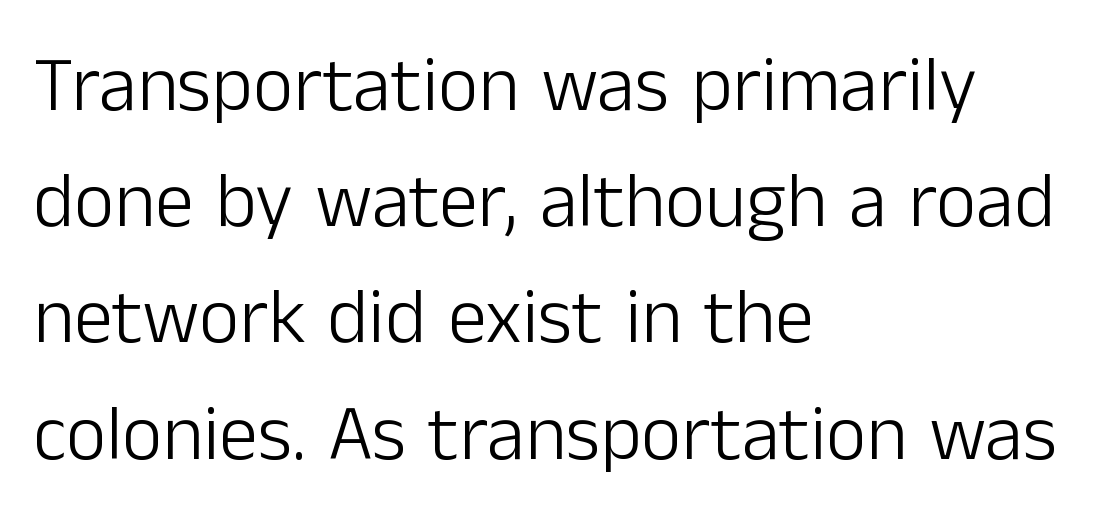
Is the block centered? No — it sits flush against the left margin. Nobody drew a line under any word here. The gaps between neighbouring characters are ordinary and unremarkable. This sample uses a sans-serif face. No heavy texture on the line: the type isn't bold.
